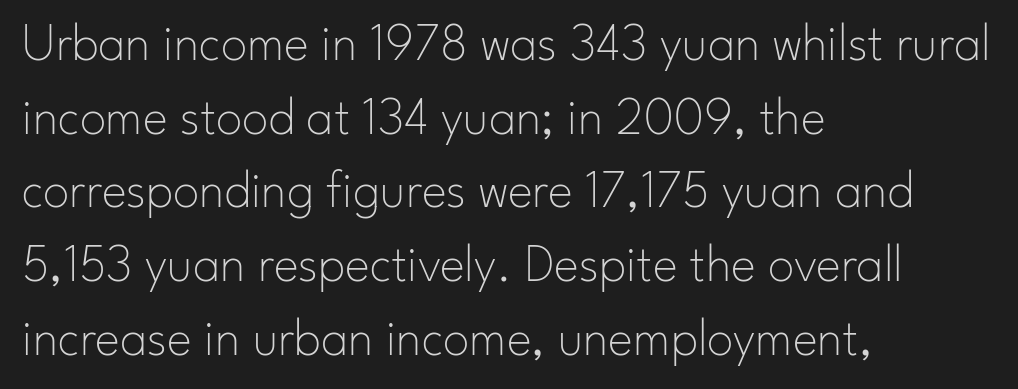
Q: Is the text bold? A: No.
Q: Is the text italic (slanted)? A: No, it is upright.
Q: Is the typeface a serif or a sans-serif typeface? A: Sans-serif.
Q: Is the text underlined? A: No.
Q: How is the paragraph aligned? A: Left-aligned.
Q: Is the spacing between letters normal or unusually wide? A: Normal.
Q: Is the spacing between lines tight, normal or loose? A: Normal.
Q: Width (condensed, normal, or wide)? A: Normal.
Q: Stroke contrast? A: Low.
Q: x-height? A: Small.
Q: Monospaced? A: No.
